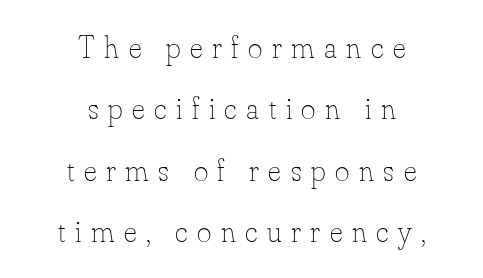
The image shows 31 px thin type, upright; set centered, loose line spacing (1.98x), unusually wide letter spacing (+0.31 em), not underlined; low stroke contrast and a small x-height.
